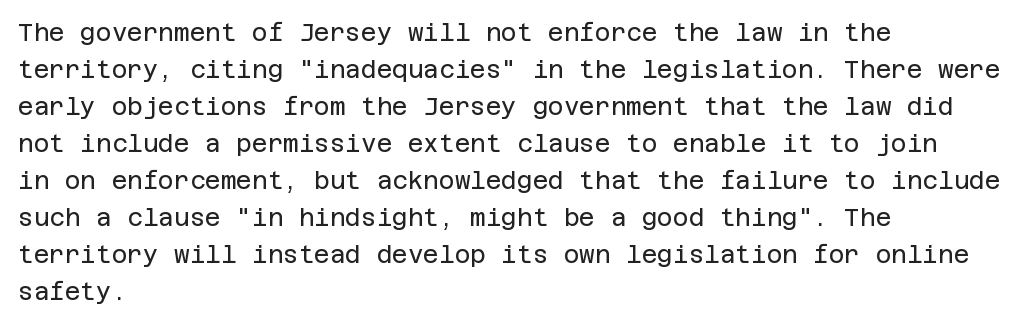
Vertical strokes here are truly vertical. Every row of glyphs begins at an identical x-position on the left. Between one letter and the next there's only the usual sliver of space. Only glyphs here, with clear space below each row.
